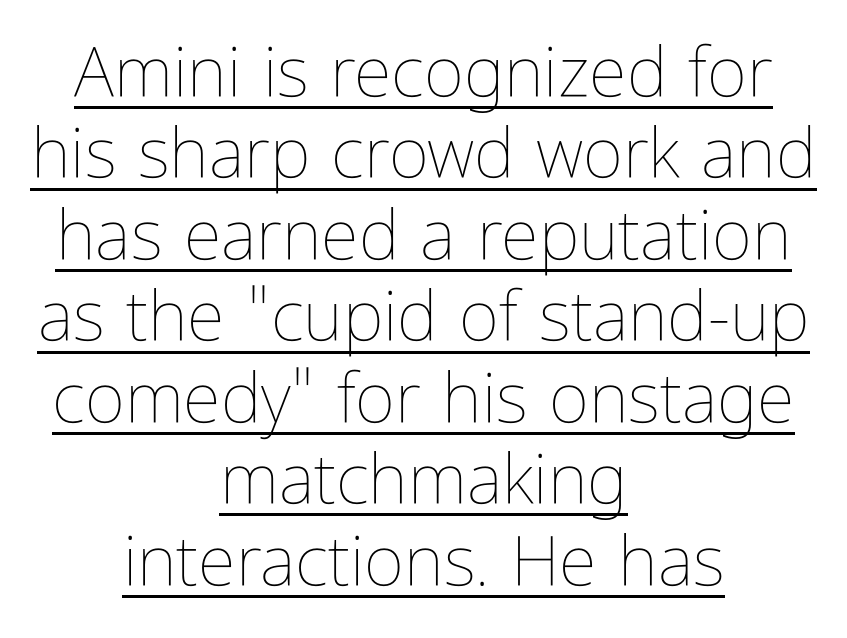
Q: Is the text bold? A: No.
Q: Is the text italic (slanted)? A: No, it is upright.
Q: Is the text underlined? A: Yes.
Q: How is the paragraph aligned? A: Centered.
Q: Is the spacing between letters normal or unusually wide? A: Normal.
Q: Width (condensed, normal, or wide)? A: Condensed.
Q: Stroke contrast? A: Low.
Q: x-height? A: Medium.
Q: Monospaced? A: No.
